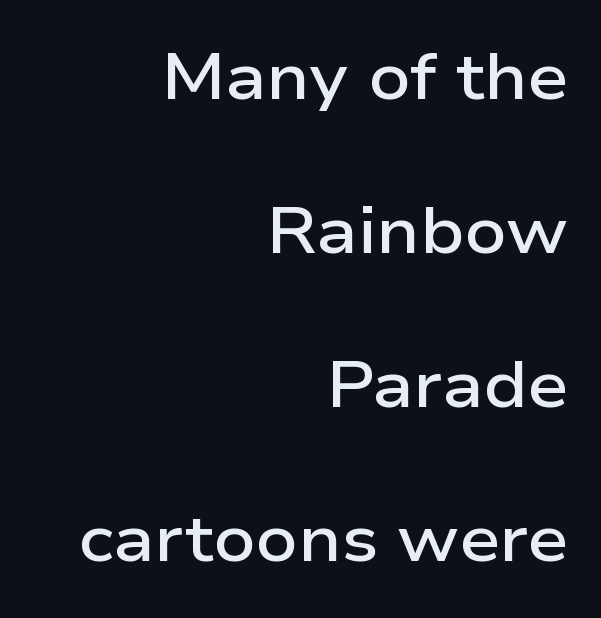
Q: Is the text bold? A: Semi-bold.
Q: Is the text italic (slanted)? A: No, it is upright.
Q: Is the typeface a serif or a sans-serif typeface? A: Sans-serif.
Q: Is the text underlined? A: No.
Q: How is the paragraph aligned? A: Right-aligned.
Q: Is the spacing between letters normal or unusually wide? A: Normal.
Q: Is the spacing between lines tight, normal or loose? A: Loose.
Q: Width (condensed, normal, or wide)? A: Wide.
Q: Stroke contrast? A: Low.
Q: x-height? A: Medium.
Q: Monospaced? A: No.
